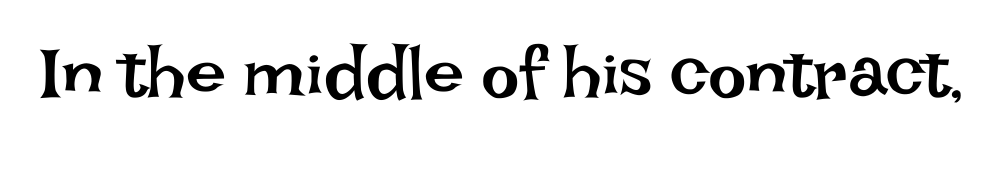
The letters sit at their default tracking, neither squeezed nor spread. Summary of weight: not heavy and not bold. Unlike italic type, these characters show no tilt at all. The specimen omits any rule beneath the text block's lines.
